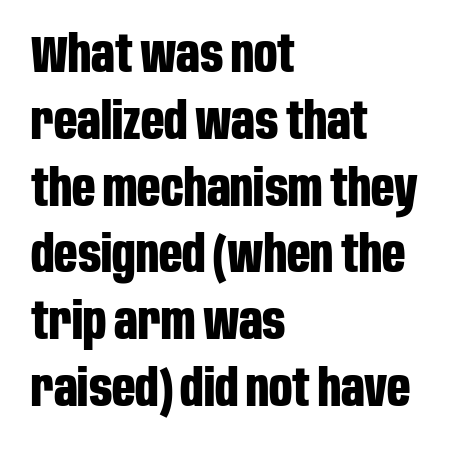
The image shows 51 px bold, condensed sans-serif type, upright; set left-aligned, normal line spacing (1.31x), normal letter spacing, not underlined; low stroke contrast and a large x-height.
